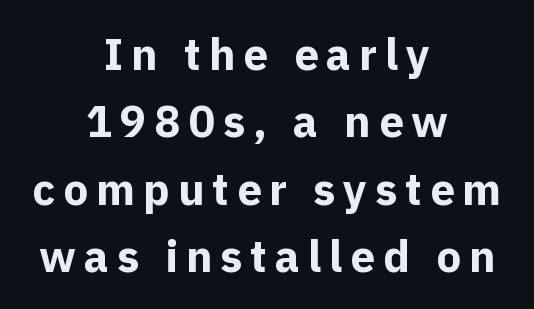
The lines in this sample share a center point and differ in where they start and stop. This sample uses an upright cut, with every glyph sitting square on the baseline. Typesetter's note: full bold, strokes at maximum text heaviness. Notice how descenders clear the ascenders below comfortably — that's standard leading. Each letter keeps its own natural width here, so spacing adapts to shape. The glyphs in this specimen are sans serif.
